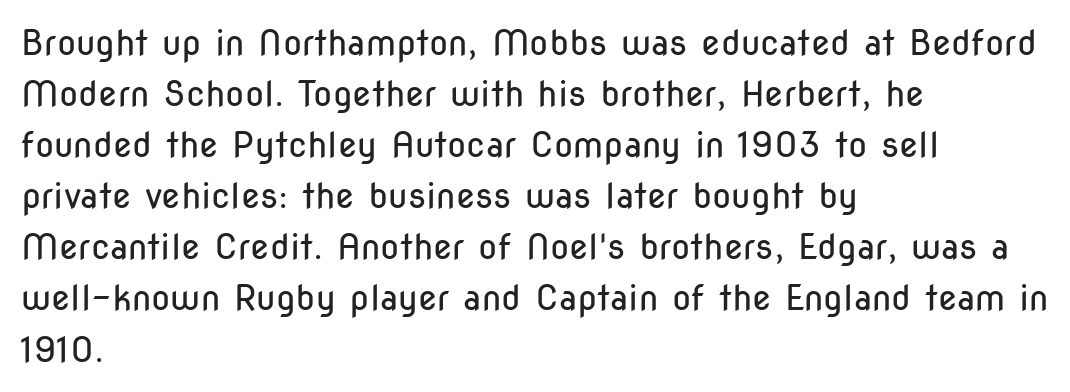
The rendering uses natural spacing where letterforms have individual widths. Glyph-to-glyph distance matches everyday printed text. The typeface has the unassuming heft of standard copy or less. No feet cap the strokes, marking this as sans-serif type.
